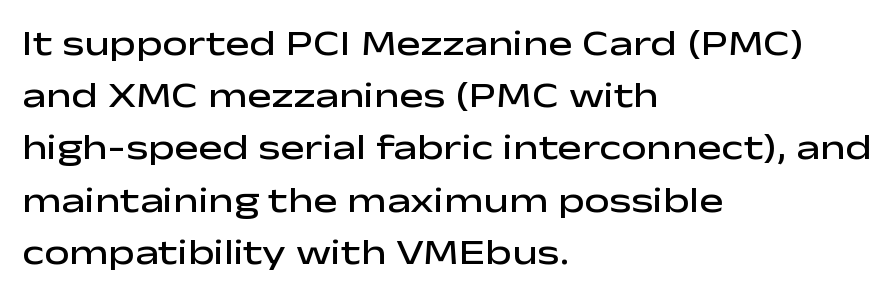
Firm but not heavy-handed strokes: this text is semibold. The typesetter chose a ragged-right arrangement here. Tall strokes in this sample are plumb rather than angled. Between one letter and the next there's only the usual sliver of space. Grotesque or geometric, the face here clearly has no serifs.
